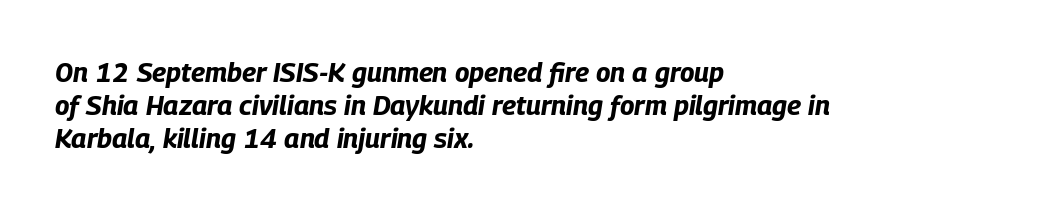
{"italic": "yes", "lean": "right", "slant_degrees": 9, "bold": "yes", "underline": "no", "align": "left", "line_spacing_ratio": 1.23, "letter_spacing": "normal", "letter_spacing_em": 0.0, "glyph_px": 27}
